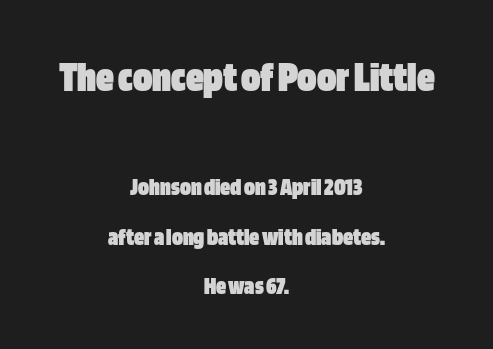
A student would call this center alignment; a typographer would say set centered. Anything drawn beneath the words? Only blank space. The composition opens big and finishes small. A great deal of white space separates one row of letters from the next. The specimen reads as upright at a glance. Chunky letters — that's bold for sure.
